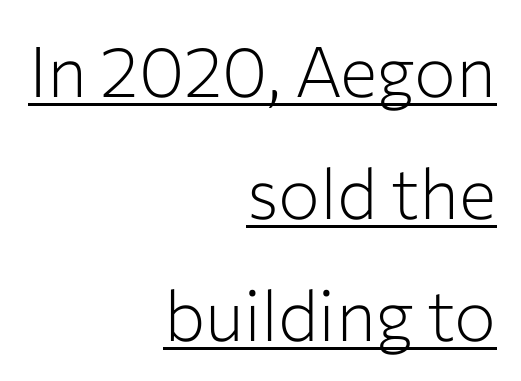
{"serif": "no", "italic": "no", "bold": "no", "weight": "light", "width": "normal", "stroke_contrast": "low", "x_height": "medium", "monospaced": "no", "underline": "yes", "align": "right", "line_spacing_ratio": 1.74, "letter_spacing": "normal", "letter_spacing_em": 0.0, "glyph_px": 70}
